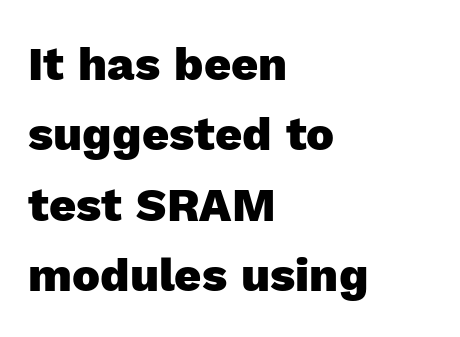
The image shows 47 px heavy sans-serif type, upright; set left-aligned, normal line spacing (1.5x), normal letter spacing, not underlined; a medium x-height.
